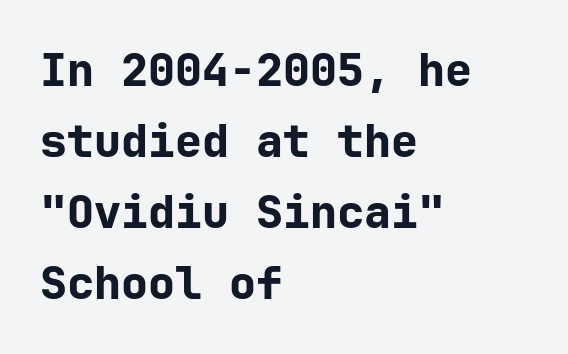
{"serif": "no", "italic": "no", "bold": "yes", "weight": "bold", "width": "normal", "stroke_contrast": "low", "x_height": "medium", "underline": "no", "align": "left", "line_spacing": "normal", "line_spacing_ratio": 1.58, "letter_spacing": "normal", "letter_spacing_em": 0.0, "glyph_px": 45}
